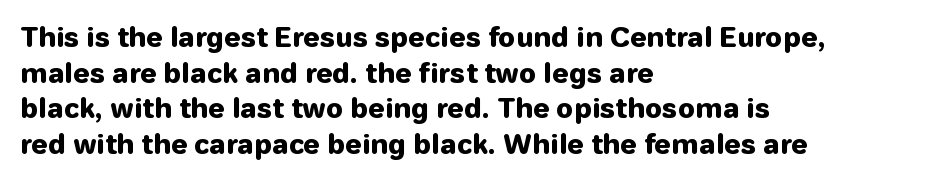
A typesetter would call this leading conventional body-copy spacing. Standard letterfit; no display-style spreading of the glyphs. The axis of the letterforms is exactly vertical. Typeset ragged right — the left edge is the straight one. Clear beneath every line of the passage. Each glyph is drawn with heavy, bold strokes.
